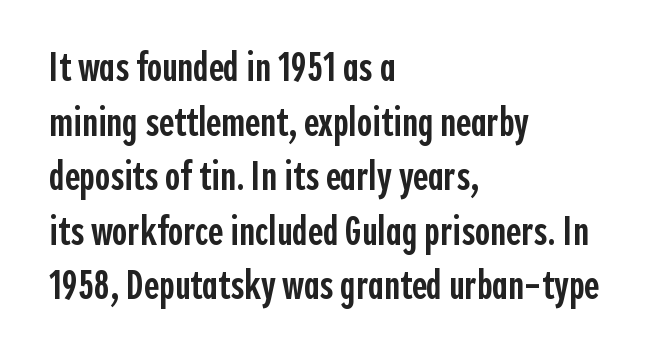
{"serif": "no", "italic": "no", "bold": "semi", "weight": "semibold", "width": "condensed", "x_height": "medium", "monospaced": "no", "underline": "no", "align": "left", "line_spacing": "normal", "line_spacing_ratio": 1.33, "letter_spacing": "normal", "letter_spacing_em": 0.0, "glyph_px": 41}
